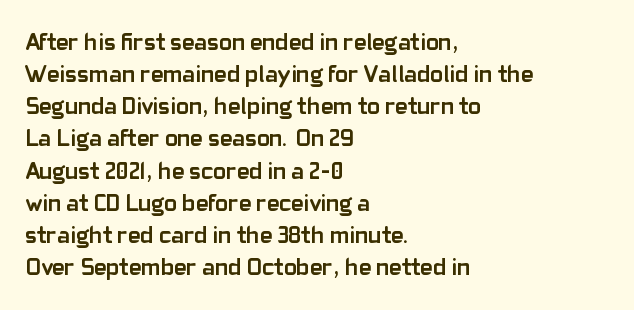
Q: Is the text bold? A: Yes.
Q: Is the text italic (slanted)? A: No, it is upright.
Q: Is the text underlined? A: No.
Q: How is the paragraph aligned? A: Left-aligned.
Q: Is the spacing between letters normal or unusually wide? A: Normal.
Q: Is the spacing between lines tight, normal or loose? A: Normal.
